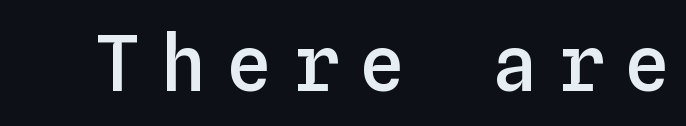
Q: Is the text bold? A: Semi-bold.
Q: Is the text italic (slanted)? A: No, it is upright.
Q: Is the text underlined? A: No.
Q: Is the spacing between letters normal or unusually wide? A: Unusually wide.
Q: Width (condensed, normal, or wide)? A: Normal.
Q: Stroke contrast? A: Low.
Q: x-height? A: Medium.
Q: Monospaced? A: Yes.
